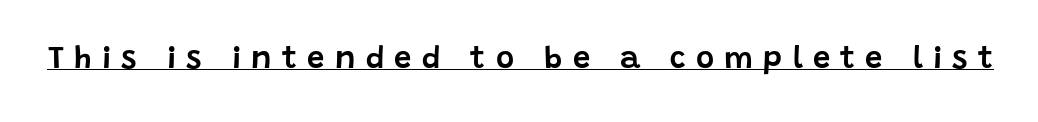
The image shows 31 px sans-serif type, upright; set unusually wide letter spacing (+0.33 em), underlined; low stroke contrast and a large x-height.
